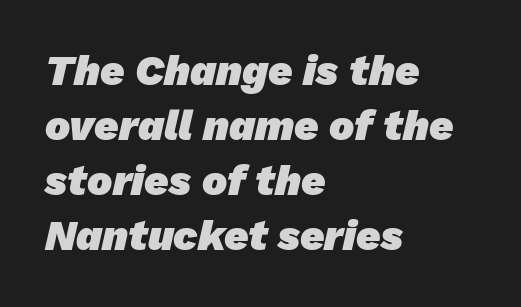
Q: Is the text bold? A: Yes.
Q: Is the typeface a serif or a sans-serif typeface? A: Sans-serif.
Q: Is the text underlined? A: No.
Q: How is the paragraph aligned? A: Left-aligned.
Q: Is the spacing between letters normal or unusually wide? A: Normal.
Q: Is the spacing between lines tight, normal or loose? A: Normal.
Q: Width (condensed, normal, or wide)? A: Normal.
Q: Stroke contrast? A: Low.
Q: x-height? A: Medium.
Q: Monospaced? A: No.
